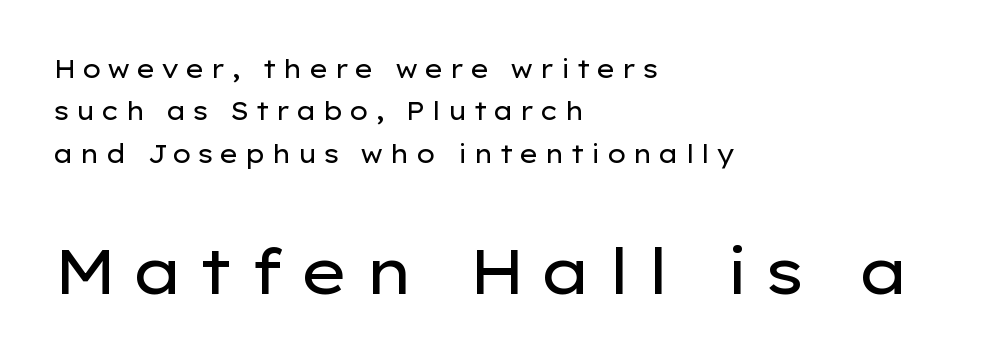
Q: Is the text bold? A: No.
Q: Is the text italic (slanted)? A: No, it is upright.
Q: Is the typeface a serif or a sans-serif typeface? A: Sans-serif.
Q: Is the text underlined? A: No.
Q: How is the paragraph aligned? A: Left-aligned.
Q: Is the spacing between letters normal or unusually wide? A: Unusually wide.
Q: Is the spacing between lines tight, normal or loose? A: Normal.
Q: Which block of text is set in a larger size, the first (top) or the second (bottom)? A: The second (bottom) one.
Q: Width (condensed, normal, or wide)? A: Wide.
Q: Stroke contrast? A: Low.
Q: x-height? A: Medium.
Q: Monospaced? A: No.
